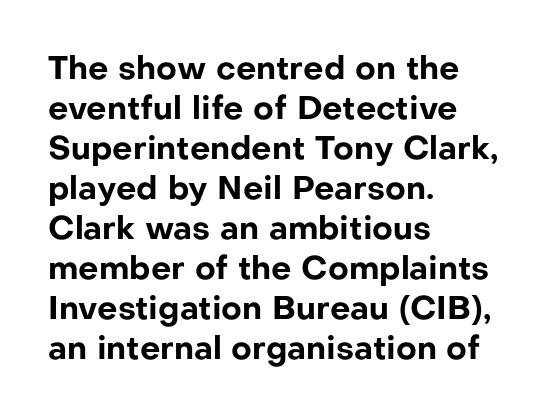
Each line starts at the same left margin while the right side varies. The letters are bold, with thick, heavy strokes. A bare baseline throughout the passage. The tracking reads as untouched default to a designer's eye.
